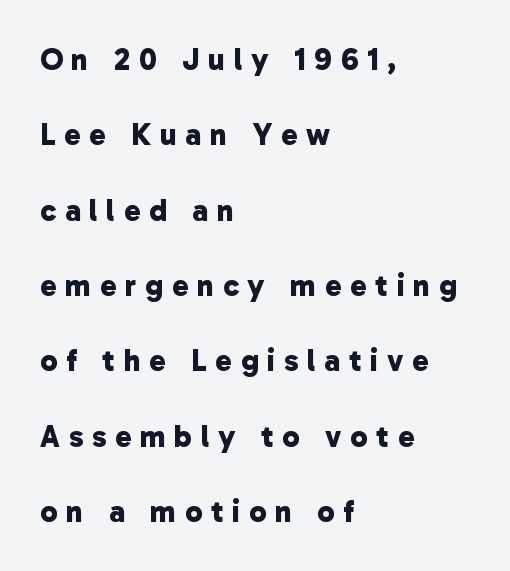
{"serif": "no", "bold": "yes", "weight": "bold", "width": "normal", "stroke_contrast": "low", "x_height": "medium", "monospaced": "no", "underline": "no", "align": "left", "line_spacing": "loose", "line_spacing_ratio": 2.43, "letter_spacing": "wide", "letter_spacing_em": 0.28, "glyph_px": 31}
